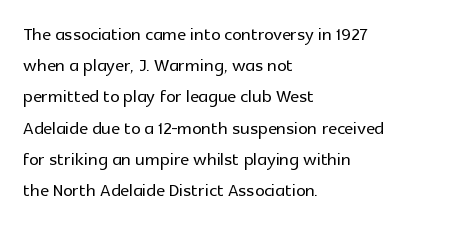
Q: Is the text italic (slanted)? A: No, it is upright.
Q: Is the text underlined? A: No.
Q: How is the paragraph aligned? A: Left-aligned.
Q: Is the spacing between letters normal or unusually wide? A: Normal.
Q: Is the spacing between lines tight, normal or loose? A: Normal.
